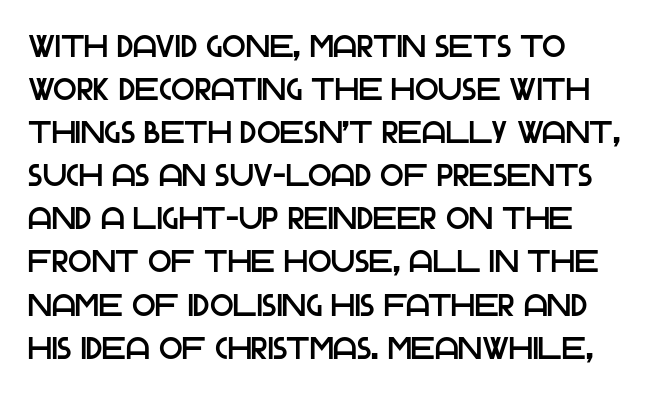
Q: Is the text italic (slanted)? A: No, it is upright.
Q: Is the typeface a serif or a sans-serif typeface? A: Sans-serif.
Q: Is the text underlined? A: No.
Q: How is the paragraph aligned? A: Left-aligned.
Q: Is the spacing between letters normal or unusually wide? A: Normal.
Q: Is the spacing between lines tight, normal or loose? A: Normal.
Q: Width (condensed, normal, or wide)? A: Normal.
Q: Stroke contrast? A: Low.
Q: x-height? A: Large.
Q: Monospaced? A: No.
